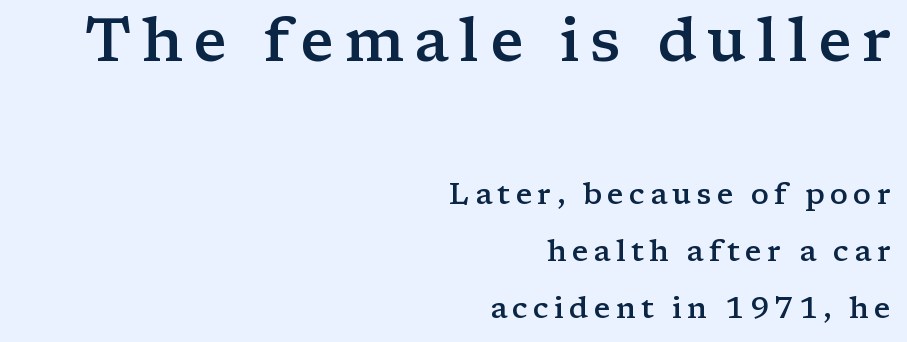
The image shows 61 px semibold, wide serif type, upright; set right-aligned, loose line spacing (1.9x), not underlined; the first (top) block is 2.03x larger; low stroke contrast and a medium x-height.
